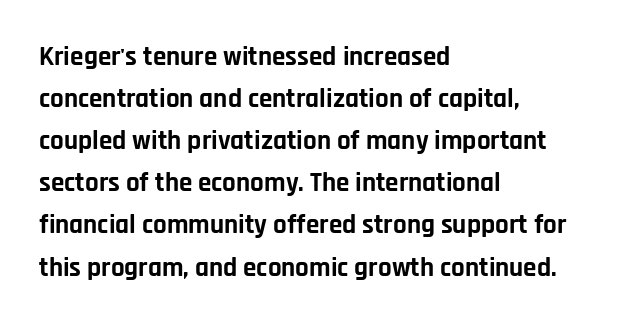
Nothing unusual about the tracking: characters are spaced as the font intends. Layout note: lines flush left. Does the lettering tilt? It doesn't — this is upright. The characters look thick and weighty, a clear bold. If you measured baseline to baseline, you'd find a middling distance. Underlining? Definitely not there.
